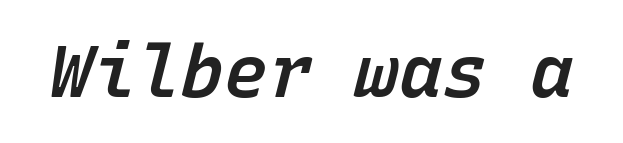
{"italic": "yes", "lean": "right", "slant_degrees": 15, "bold": "semi", "weight": "semibold", "width": "normal", "stroke_contrast": "low", "x_height": "medium", "monospaced": "yes", "underline": "no", "letter_spacing": "normal", "letter_spacing_em": 0.0, "glyph_px": 73}
